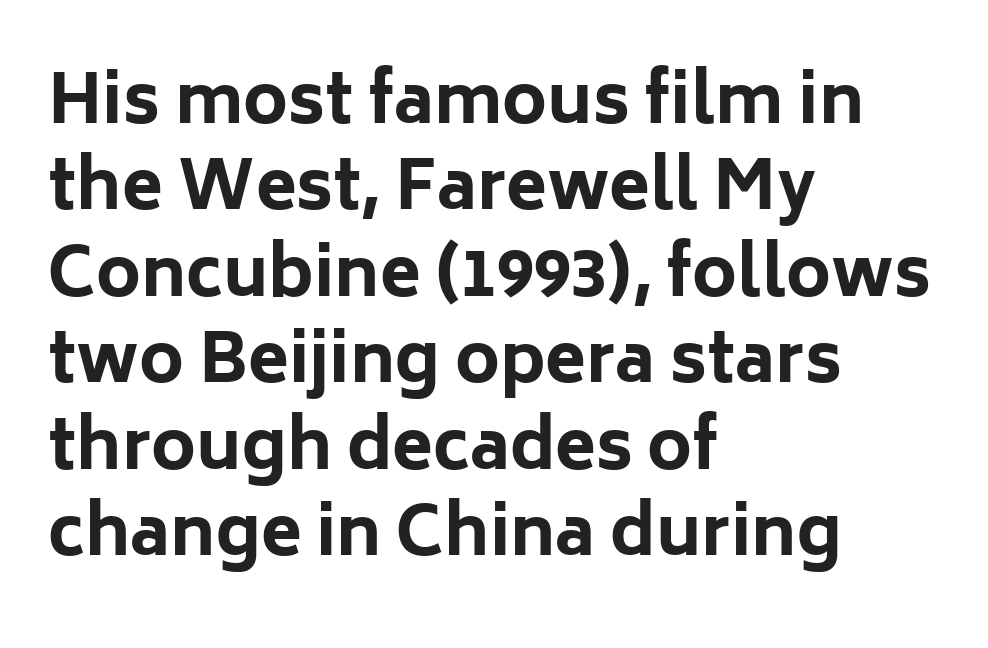
Q: Is the text bold? A: Yes.
Q: Is the text italic (slanted)? A: No, it is upright.
Q: Is the typeface a serif or a sans-serif typeface? A: Sans-serif.
Q: Is the text underlined? A: No.
Q: How is the paragraph aligned? A: Left-aligned.
Q: Is the spacing between letters normal or unusually wide? A: Normal.
Q: Is the spacing between lines tight, normal or loose? A: Normal.
Q: Width (condensed, normal, or wide)? A: Normal.
Q: Stroke contrast? A: Low.
Q: x-height? A: Medium.
Q: Monospaced? A: No.
